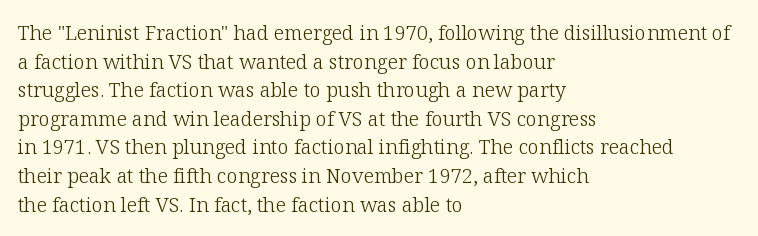
Honestly, the letter spacing is just normal — you wouldn't notice it. Every row of glyphs begins at an identical x-position on the left. The lettering holds an erect, upright posture throughout. A typesetter would call this leading conventional body-copy spacing.
